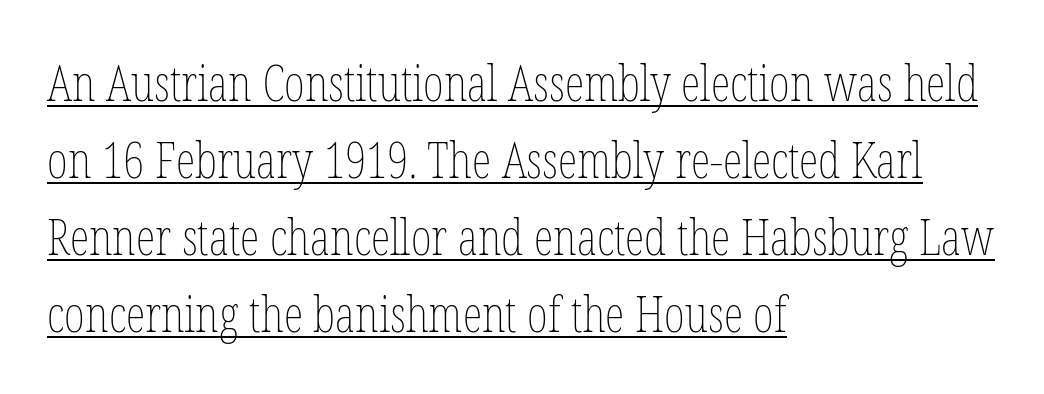
Underlining? Definitely there. The rag falls on the right side of this text block. Nothing heavy about these letters — not bold at all. Vertical strokes here are truly vertical.
